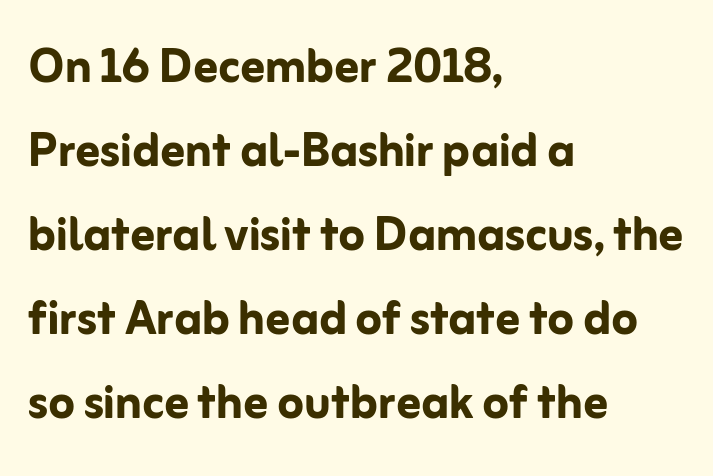
The image shows 60 px semibold sans-serif type, upright; set left-aligned, normal line spacing (1.4x), normal letter spacing, not underlined; low stroke contrast and a medium x-height.
